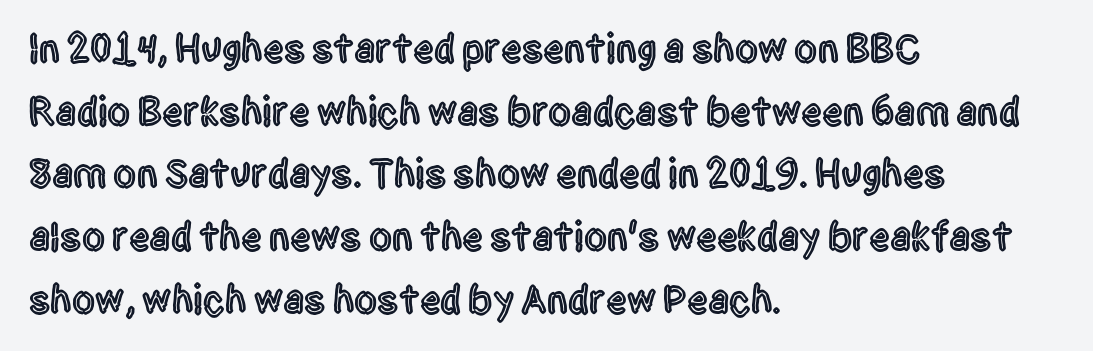
The image shows 41 px condensed sans-serif type, upright; set left-aligned, normal line spacing (1.53x), normal letter spacing, not underlined; a large x-height.
